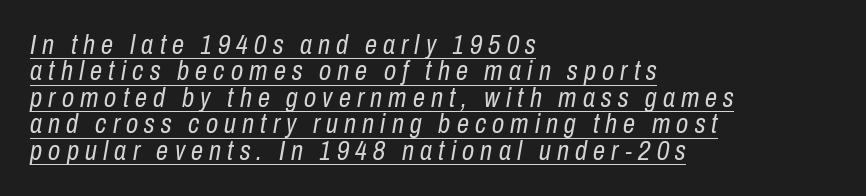
Q: Is the text bold? A: No.
Q: Is the text italic (slanted)? A: Yes, it leans right by about 10 degrees.
Q: Is the text underlined? A: Yes.
Q: How is the paragraph aligned? A: Left-aligned.
Q: Is the spacing between letters normal or unusually wide? A: Unusually wide.
Q: Is the spacing between lines tight, normal or loose? A: Tight.
